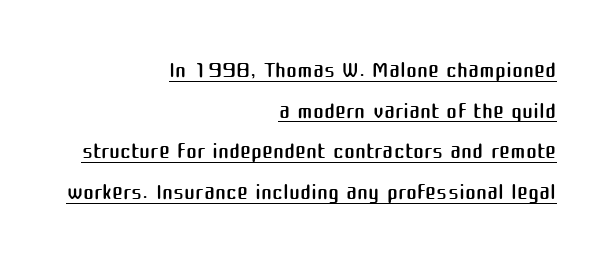
The image shows 33 px regular-weight sans-serif type, upright; set right-aligned, line spacing 1.23x, normal letter spacing, underlined; medium stroke contrast and a medium x-height.
